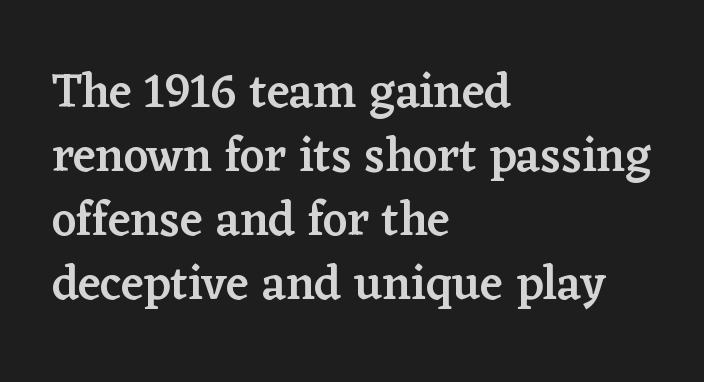
Q: Is the text bold? A: Semi-bold.
Q: Is the text italic (slanted)? A: No, it is upright.
Q: Is the typeface a serif or a sans-serif typeface? A: Serif.
Q: Is the text underlined? A: No.
Q: How is the paragraph aligned? A: Left-aligned.
Q: Is the spacing between letters normal or unusually wide? A: Normal.
Q: Is the spacing between lines tight, normal or loose? A: Normal.
Q: Width (condensed, normal, or wide)? A: Normal.
Q: Stroke contrast? A: Low.
Q: x-height? A: Medium.
Q: Monospaced? A: No.
